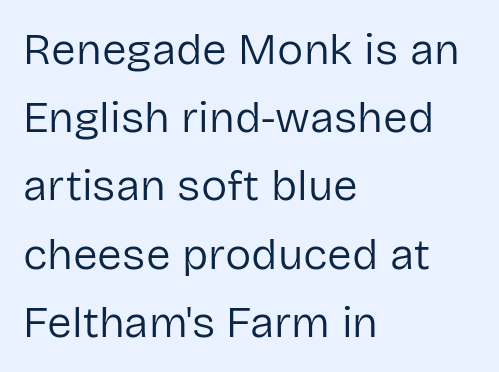
The image shows 44 px regular-weight sans-serif type, upright; set left-aligned, normal line spacing (1.55x), normal letter spacing, not underlined; low stroke contrast and a medium x-height.
